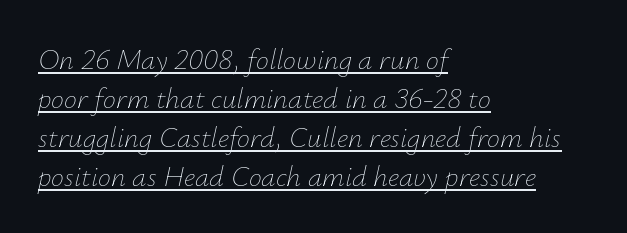
The image shows 29 px thin type, italic (leaning right); set left-aligned, normal line spacing (1.34x), normal letter spacing, underlined; low stroke contrast and a small x-height.
